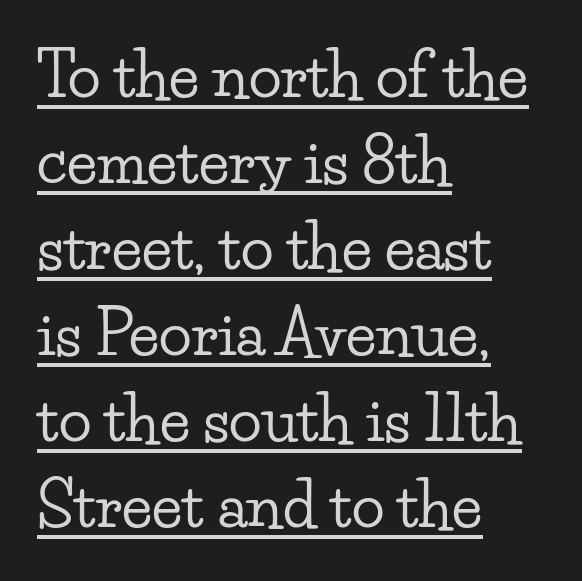
The image shows 61 px wide serif type, upright; set left-aligned, normal line spacing (1.41x), normal letter spacing, underlined; low stroke contrast and a small x-height.
